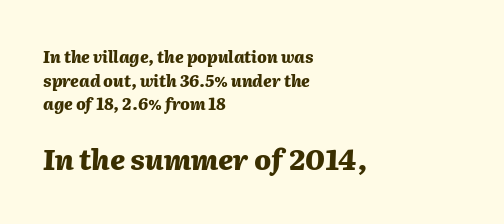
{"italic": "yes", "lean": "right", "slant_degrees": 2, "bold": "yes", "weight": "heavy", "width": "normal", "stroke_contrast": "medium", "x_height": "medium", "monospaced": "no", "underline": "no", "align": "left", "line_spacing": "normal", "line_spacing_ratio": 1.48, "letter_spacing": "normal", "letter_spacing_em": 0.0, "larger_block": "second", "size_ratio": 1.75, "glyph_px": 28}
